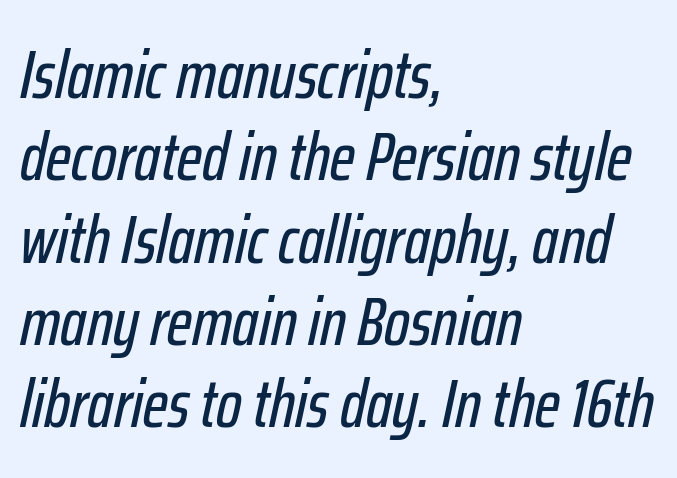
Q: Is the text italic (slanted)? A: Yes, it leans right by about 12 degrees.
Q: Is the text underlined? A: No.
Q: How is the paragraph aligned? A: Left-aligned.
Q: Is the spacing between letters normal or unusually wide? A: Normal.
Q: Width (condensed, normal, or wide)? A: Condensed.
Q: Stroke contrast? A: Low.
Q: x-height? A: Medium.
Q: Monospaced? A: No.
